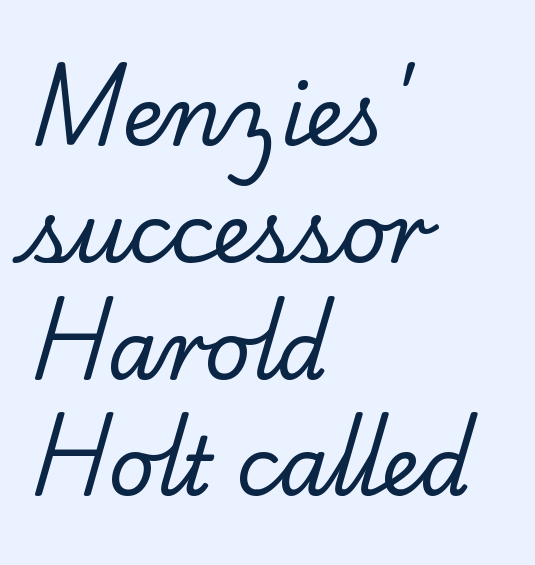
Q: Is the text bold? A: No.
Q: Is the text underlined? A: No.
Q: How is the paragraph aligned? A: Left-aligned.
Q: Is the spacing between letters normal or unusually wide? A: Normal.
Q: Is the spacing between lines tight, normal or loose? A: Normal.
Q: Width (condensed, normal, or wide)? A: Normal.
Q: Stroke contrast? A: Low.
Q: x-height? A: Small.
Q: Monospaced? A: No.
